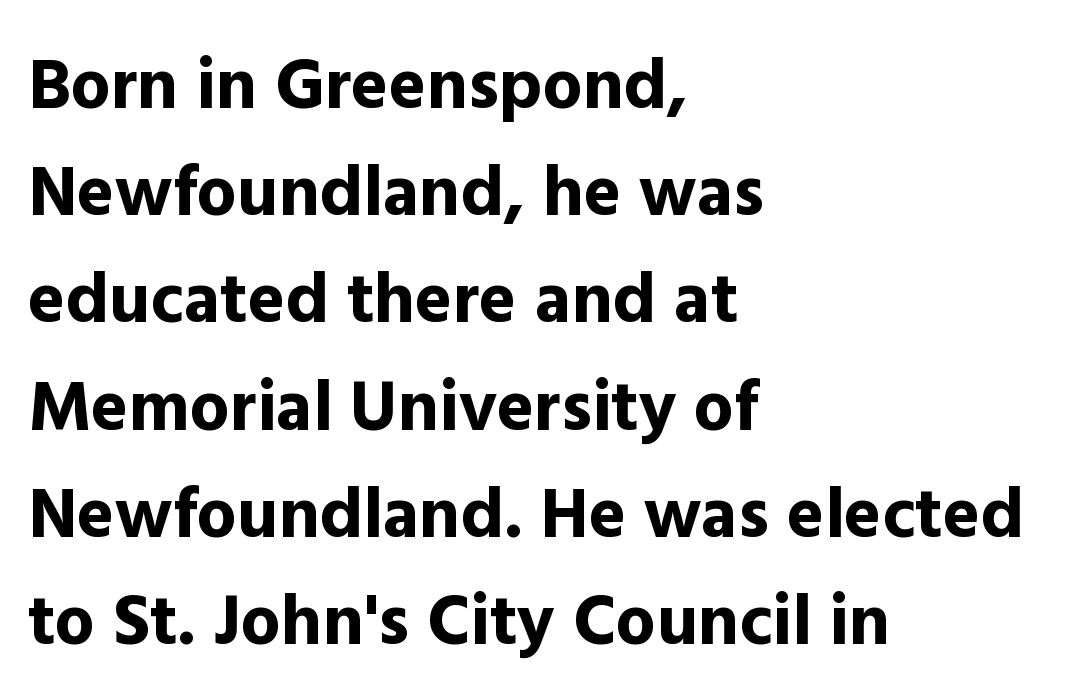
{"serif": "no", "italic": "no", "bold": "yes", "weight": "bold", "width": "normal", "x_height": "medium", "monospaced": "no", "underline": "no", "align": "left", "line_spacing": "normal", "line_spacing_ratio": 1.51, "letter_spacing": "normal", "letter_spacing_em": 0.0, "glyph_px": 71}
